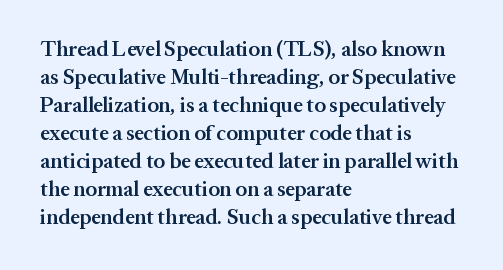
Q: Is the text bold? A: Semi-bold.
Q: Is the text italic (slanted)? A: No, it is upright.
Q: Is the text underlined? A: No.
Q: How is the paragraph aligned? A: Left-aligned.
Q: Is the spacing between letters normal or unusually wide? A: Normal.
Q: Is the spacing between lines tight, normal or loose? A: Normal.
